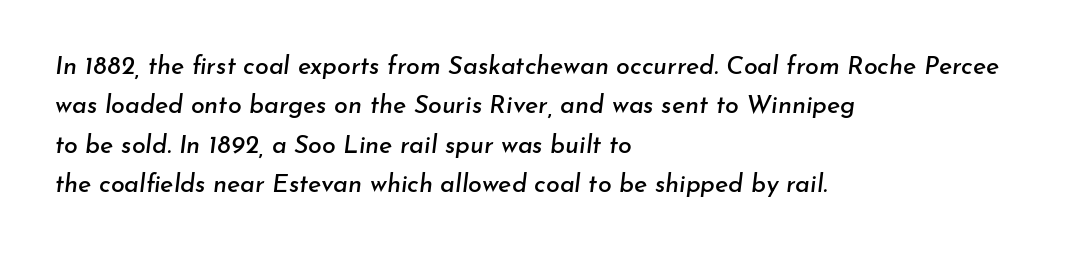
{"italic": "yes", "lean": "right", "slant_degrees": 7, "underline": "no", "align": "left", "line_spacing": "normal", "line_spacing_ratio": 1.58, "letter_spacing": "normal", "letter_spacing_em": 0.0, "glyph_px": 25}
